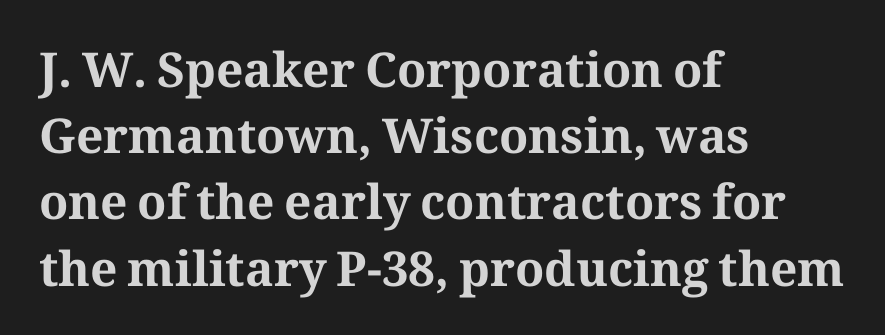
Typeset ragged right — the left edge is the straight one. Tracking value appears to be zero — textbook default spacing. Regarding serifs, this sample has them. These lines are rendered in a variable-pitch font.
